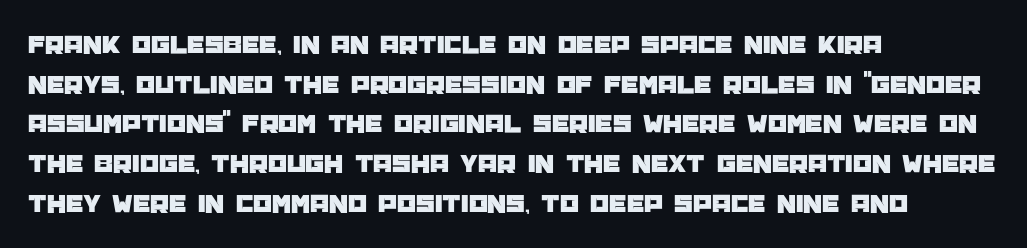
The image shows 27 px text type, upright; set left-aligned, normal line spacing (1.47x), normal letter spacing, not underlined.
